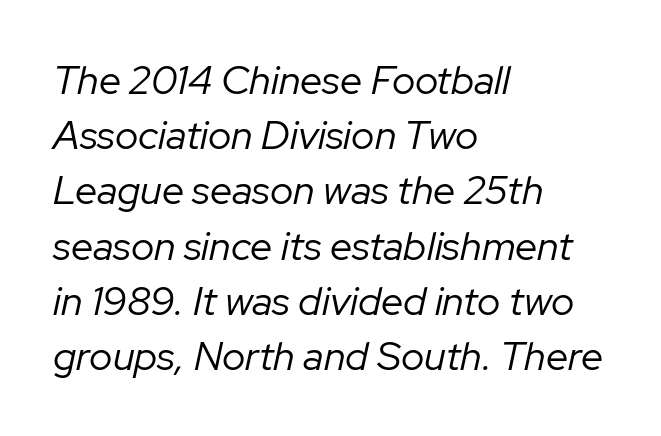
{"italic": "yes", "lean": "right", "slant_degrees": 12, "bold": "no", "weight": "regular", "width": "normal", "stroke_contrast": "low", "x_height": "medium", "monospaced": "no", "underline": "no", "align": "left", "line_spacing": "normal", "line_spacing_ratio": 1.38, "letter_spacing": "normal", "letter_spacing_em": 0.0, "glyph_px": 40}
